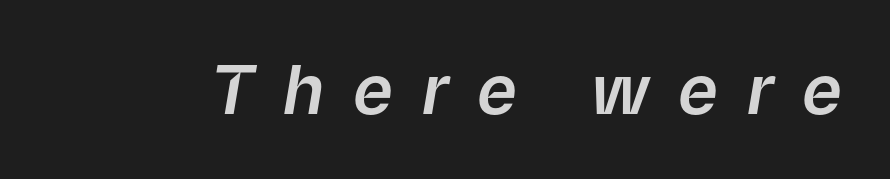
{"italic": "yes", "lean": "right", "slant_degrees": 9, "width": "normal", "stroke_contrast": "low", "x_height": "medium", "monospaced": "no", "underline": "no", "letter_spacing": "wide", "letter_spacing_em": 0.42, "glyph_px": 68}
